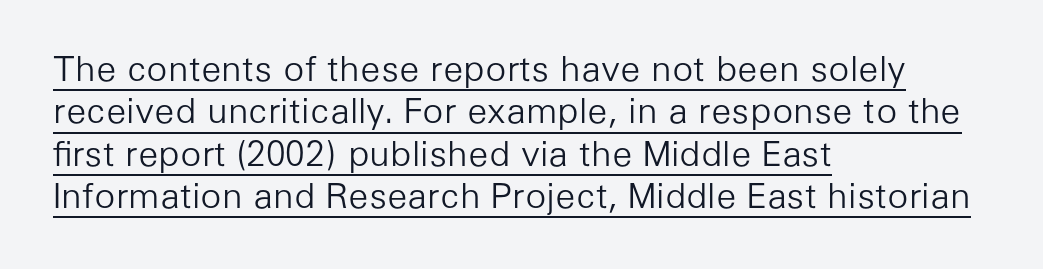
{"serif": "no", "italic": "no", "bold": "no", "weight": "light", "width": "normal", "stroke_contrast": "low", "x_height": "medium", "monospaced": "no", "underline": "yes", "align": "left", "line_spacing_ratio": 1.21, "letter_spacing": "normal", "letter_spacing_em": 0.0, "glyph_px": 35}
